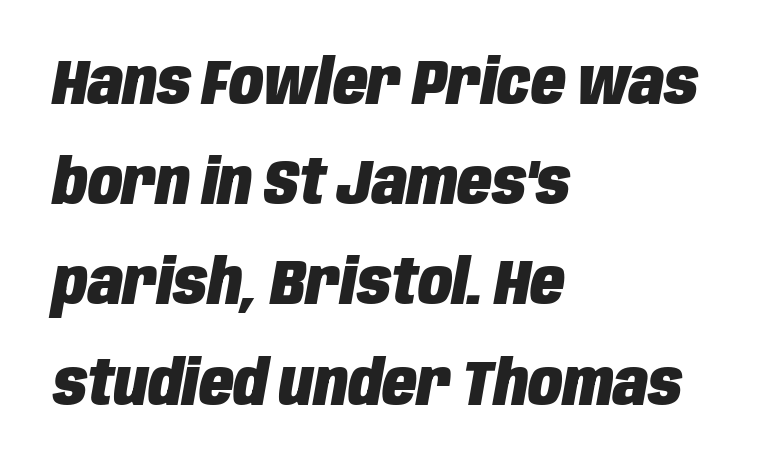
{"italic": "yes", "lean": "right", "slant_degrees": 10, "bold": "yes", "weight": "heavy", "width": "condensed", "stroke_contrast": "low", "x_height": "large", "monospaced": "no", "underline": "no", "align": "left", "line_spacing": "normal", "line_spacing_ratio": 1.59, "letter_spacing": "normal", "letter_spacing_em": 0.0, "glyph_px": 63}
